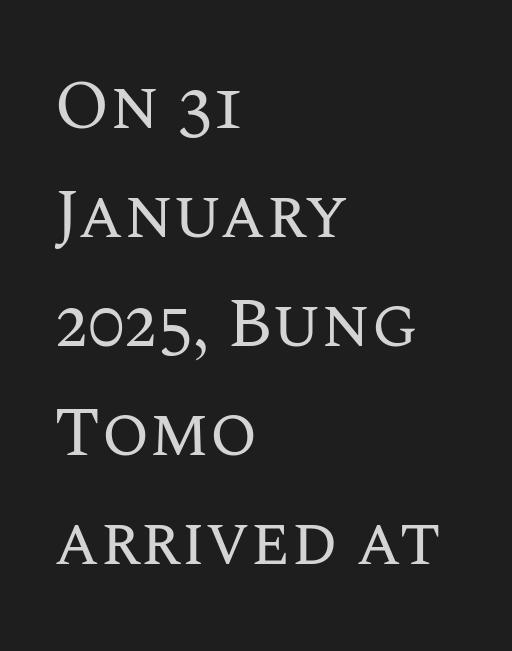
Q: Is the text bold? A: No.
Q: Is the text italic (slanted)? A: No, it is upright.
Q: Is the text underlined? A: No.
Q: How is the paragraph aligned? A: Left-aligned.
Q: Is the spacing between letters normal or unusually wide? A: Normal.
Q: Is the spacing between lines tight, normal or loose? A: Normal.
Q: Width (condensed, normal, or wide)? A: Normal.
Q: Stroke contrast? A: Medium.
Q: x-height? A: Large.
Q: Monospaced? A: No.
